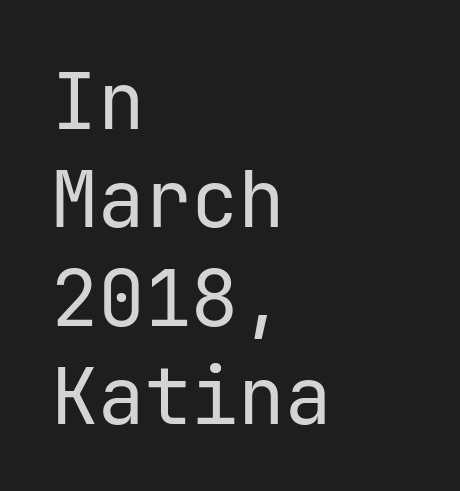
{"serif": "no", "italic": "no", "bold": "no", "weight": "regular", "width": "normal", "stroke_contrast": "low", "x_height": "medium", "monospaced": "yes", "underline": "no", "align": "left", "line_spacing": "normal", "line_spacing_ratio": 1.26, "letter_spacing": "normal", "letter_spacing_em": 0.0, "glyph_px": 78}
